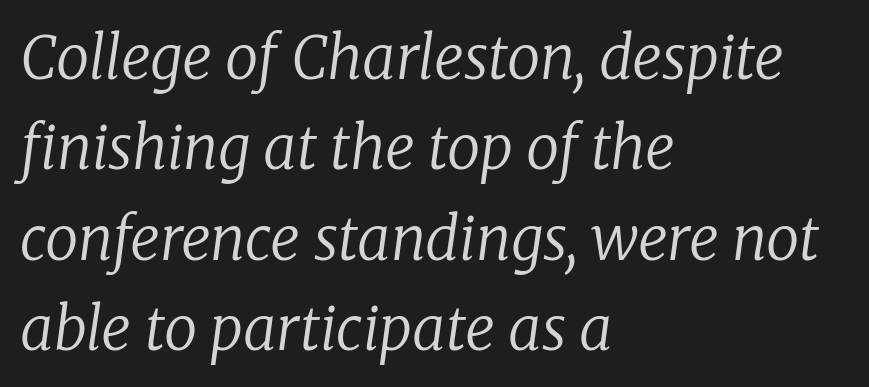
{"serif": "yes", "italic": "yes", "lean": "right", "slant_degrees": 8, "bold": "no", "weight": "regular", "width": "normal", "stroke_contrast": "low", "x_height": "medium", "monospaced": "no", "underline": "no", "align": "left", "line_spacing": "normal", "line_spacing_ratio": 1.53, "letter_spacing": "normal", "letter_spacing_em": 0.0, "glyph_px": 59}
